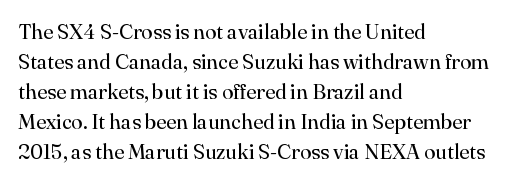
Compared with typical body copy, the letter spacing here is the same. The text block is weighted toward the left margin, trailing off unevenly rightward. The foot of each line stays bare and open. Evenly set lines give the paragraph a standard silhouette. Stroke thickness stays within the range of a standard reading face or lighter.
